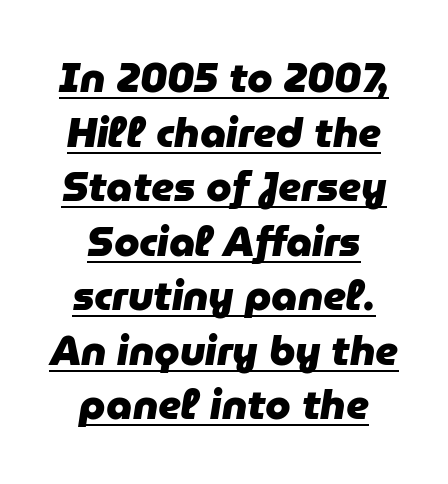
The font's italic variant was chosen for this text. Varying glyph widths throughout — classic text-font behaviour. Descenders here cross a horizontal rule under the line. The passage shown is emphatically bold.
